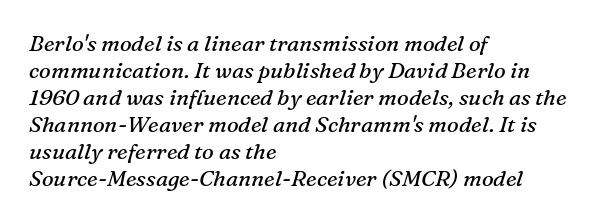
The image shows 22 px text type, italic (leaning right); set left-aligned, line spacing 1.23x, normal letter spacing, not underlined.
